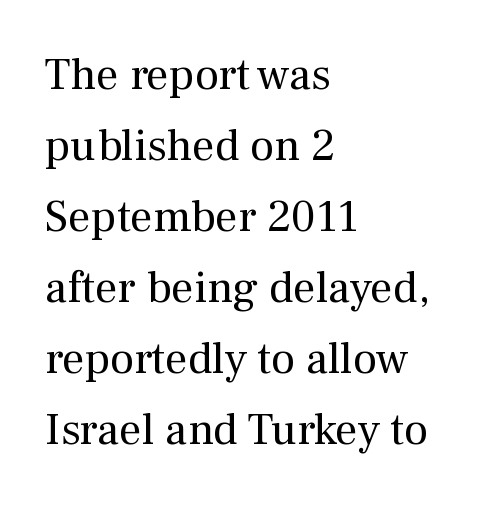
{"serif": "yes", "italic": "no", "bold": "no", "weight": "regular", "width": "normal", "stroke_contrast": "medium", "x_height": "medium", "monospaced": "no", "underline": "no", "align": "left", "line_spacing": "normal", "line_spacing_ratio": 1.58, "letter_spacing": "normal", "letter_spacing_em": 0.0, "glyph_px": 45}
